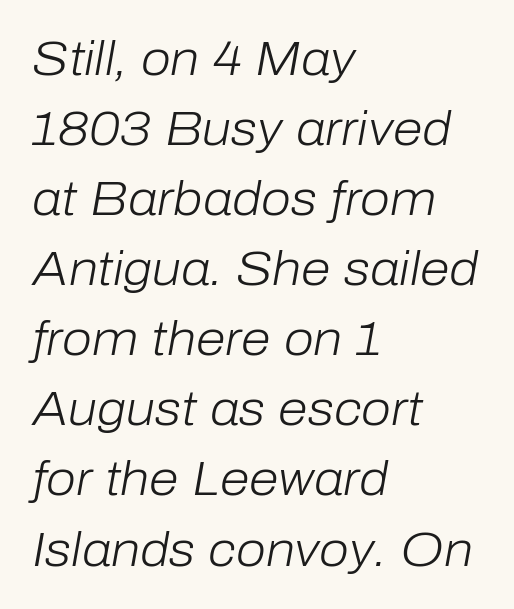
Observe the ordinary spacing: letters are neighbours, not strangers. Notice how the stems are inclined rather than vertical — that's the hallmark of italics. Evenly set lines give the paragraph a standard silhouette. Weight: not bold — regular or lighter. Has an underline been added? It has not.
